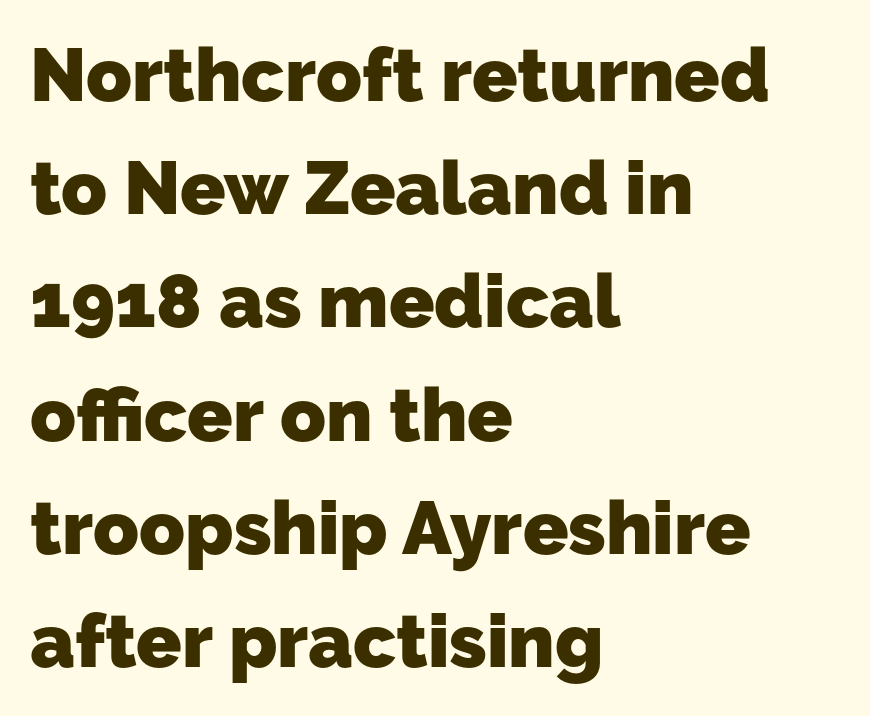
Q: Is the text bold? A: Yes.
Q: Is the typeface a serif or a sans-serif typeface? A: Sans-serif.
Q: Is the text underlined? A: No.
Q: How is the paragraph aligned? A: Left-aligned.
Q: Is the spacing between letters normal or unusually wide? A: Normal.
Q: Is the spacing between lines tight, normal or loose? A: Normal.
Q: Width (condensed, normal, or wide)? A: Normal.
Q: Stroke contrast? A: Low.
Q: x-height? A: Medium.
Q: Monospaced? A: No.
